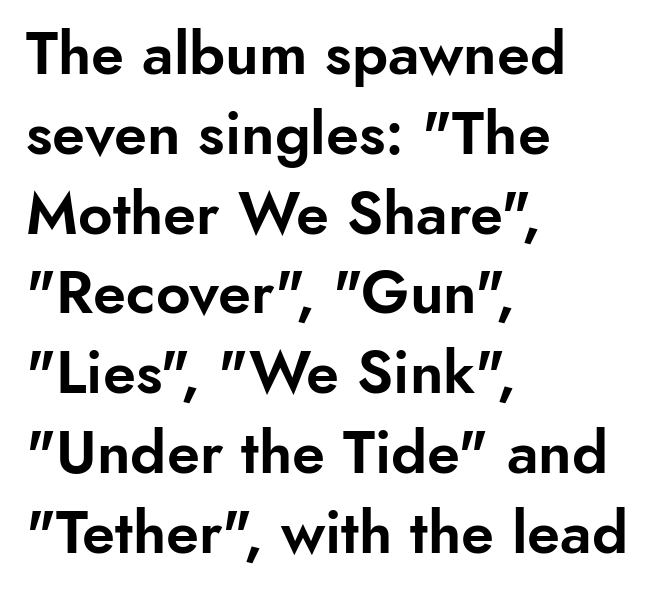
The lettering stays uniformly vertical, giving the passage a roman look. Note: no serifs on the glyphs. Think of a printed novel: that variable character pitch is what you see here. Every row of glyphs begins at an identical x-position on the left. Has an underline been added? It has not. Normally led — the rows are evenly, conventionally spaced.
